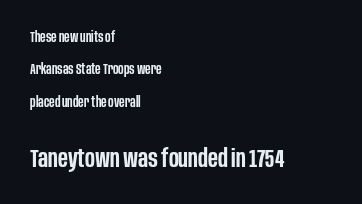
The image shows 25 px text type, upright; set left-aligned, loose line spacing (2.32x), normal letter spacing, not underlined; the second (bottom) block is 1.79x larger.
